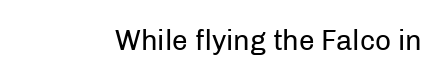
{"serif": "no", "italic": "no", "bold": "no", "weight": "regular", "width": "normal", "stroke_contrast": "low", "x_height": "medium", "monospaced": "no", "underline": "no", "letter_spacing": "normal", "letter_spacing_em": 0.0, "glyph_px": 28}
